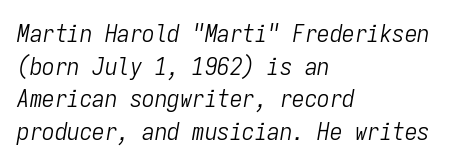
The image shows 25 px text type, italic (leaning right); set left-aligned, normal line spacing (1.31x), normal letter spacing, not underlined.
